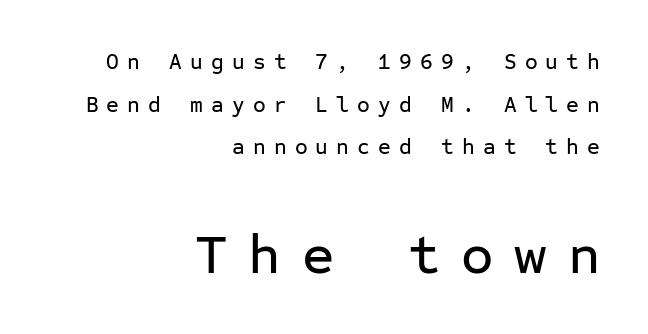
{"serif": "no", "italic": "no", "width": "normal", "stroke_contrast": "low", "x_height": "medium", "monospaced": "yes", "underline": "no", "align": "right", "line_spacing": "loose", "line_spacing_ratio": 1.94, "letter_spacing": "wide", "letter_spacing_em": 0.37, "larger_block": "second", "size_ratio": 2.55, "glyph_px": 56}
